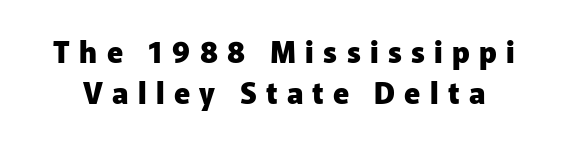
The image shows 29 px heavy sans-serif type, upright; set normal line spacing (1.42x), unusually wide letter spacing (+0.32 em), not underlined; low stroke contrast and a medium x-height.
